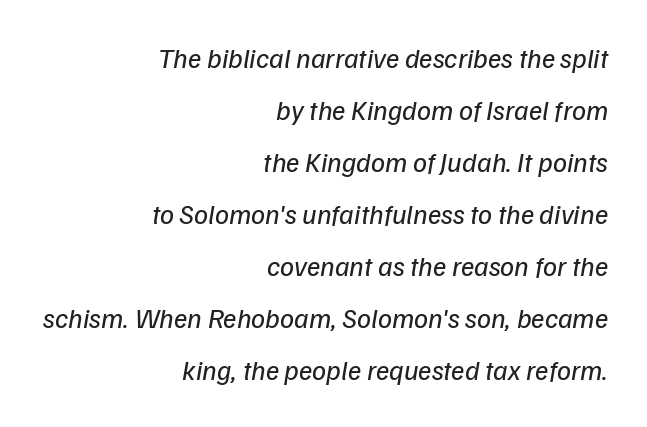
The image shows 28 px regular-weight type, italic (leaning right); set right-aligned, line spacing 1.86x, normal letter spacing, not underlined; low stroke contrast and a medium x-height.
